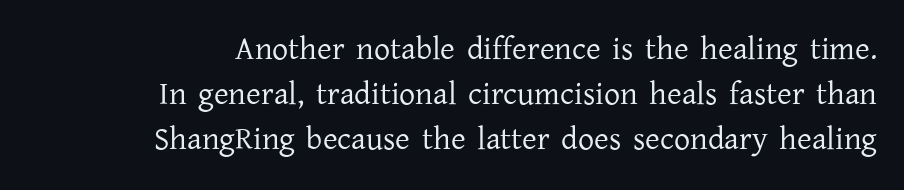
Summary of weight: not heavy and not bold. These lines are composed in type with serifs. Proportional: the letters do not fall into vertical columns. These lines are set flush right with a ragged left edge. The passage shown stacks its lines at a standard gap. Default kerning and tracking; the words read as compact shapes.
